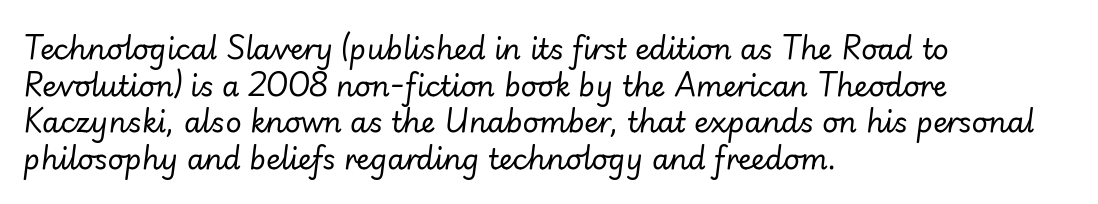
Here the glyphs are tracked normally, forming tight word shapes. Decoration check: the copy has no underline. Is the stroke heavy? The answer is a plain regular-or-lighter. Italic: yes, the glyphs are oblique.
